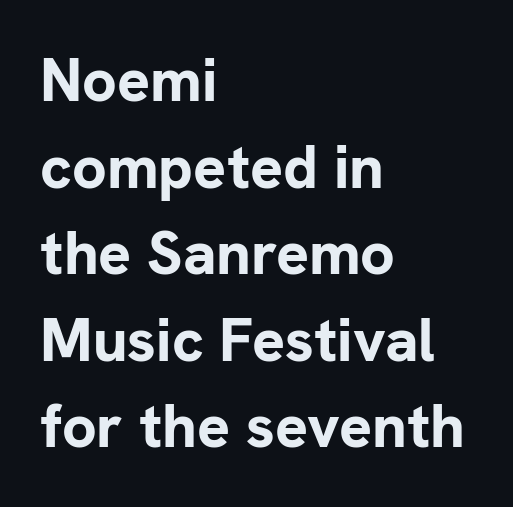
The image shows 61 px bold sans-serif type, upright; set left-aligned, normal line spacing (1.42x), normal letter spacing, not underlined; low stroke contrast and a medium x-height.
